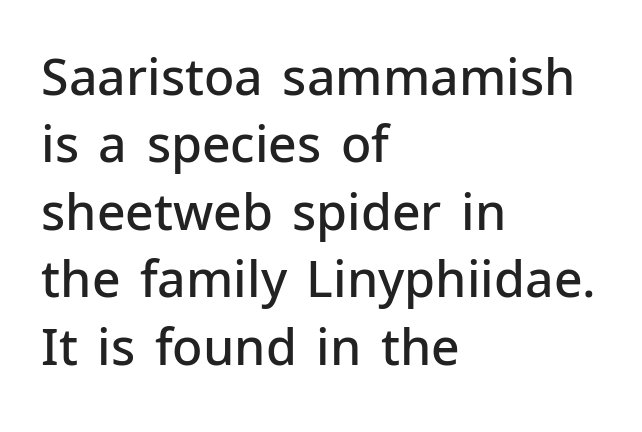
{"serif": "no", "italic": "no", "bold": "semi", "weight": "semibold", "width": "normal", "stroke_contrast": "low", "x_height": "medium", "monospaced": "no", "underline": "no", "align": "left", "line_spacing": "normal", "line_spacing_ratio": 1.35, "letter_spacing": "normal", "letter_spacing_em": 0.0, "glyph_px": 50}
